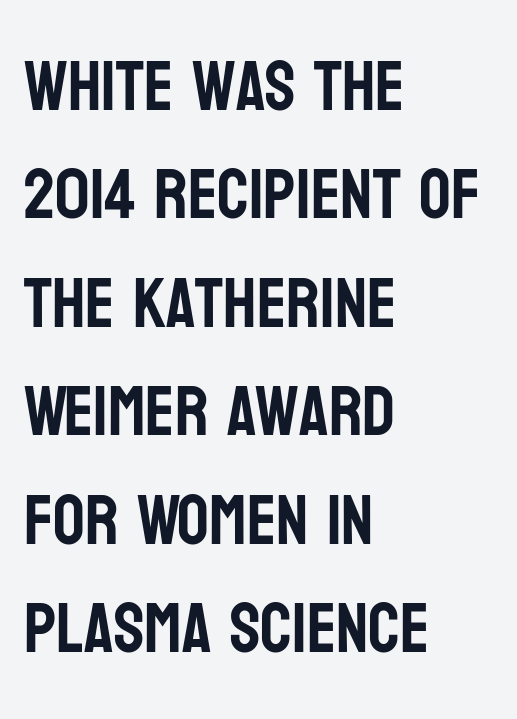
Q: Is the text italic (slanted)? A: No, it is upright.
Q: Is the typeface a serif or a sans-serif typeface? A: Sans-serif.
Q: Is the text underlined? A: No.
Q: How is the paragraph aligned? A: Left-aligned.
Q: Is the spacing between letters normal or unusually wide? A: Normal.
Q: Is the spacing between lines tight, normal or loose? A: Normal.
Q: Width (condensed, normal, or wide)? A: Condensed.
Q: Stroke contrast? A: Low.
Q: x-height? A: Large.
Q: Monospaced? A: No.
